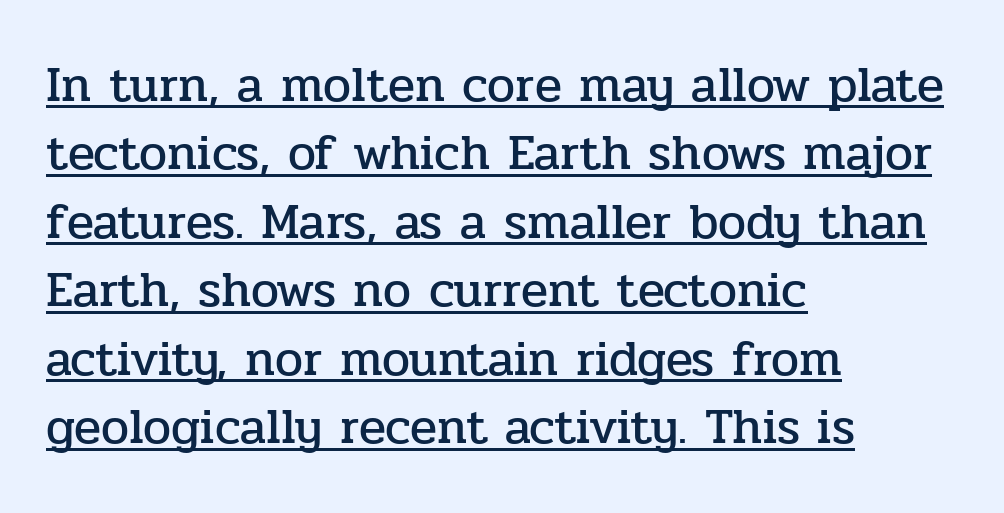
{"serif": "yes", "italic": "no", "width": "normal", "stroke_contrast": "low", "x_height": "medium", "monospaced": "no", "underline": "yes", "align": "left", "line_spacing": "normal", "line_spacing_ratio": 1.37, "letter_spacing": "normal", "letter_spacing_em": 0.0, "glyph_px": 50}
